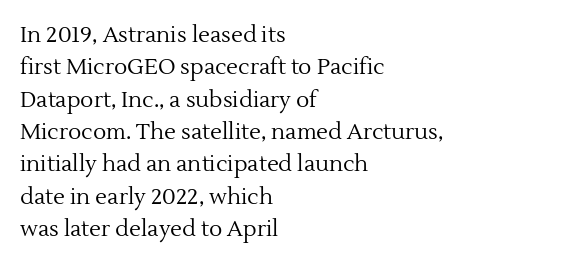
{"italic": "no", "bold": "no", "underline": "no", "align": "left", "line_spacing": "normal", "line_spacing_ratio": 1.47, "letter_spacing": "normal", "letter_spacing_em": 0.0, "glyph_px": 22}
